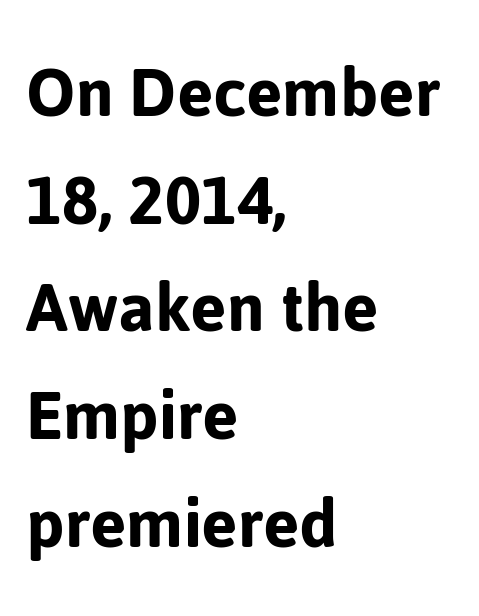
Characters follow at the spacing the type designer built in. Underline: absent. The lettering stays uniformly vertical, giving the passage a roman look. The typeface chosen for these lines omits serifs. Here the designer chose a conventional face with non-uniform glyph widths.
